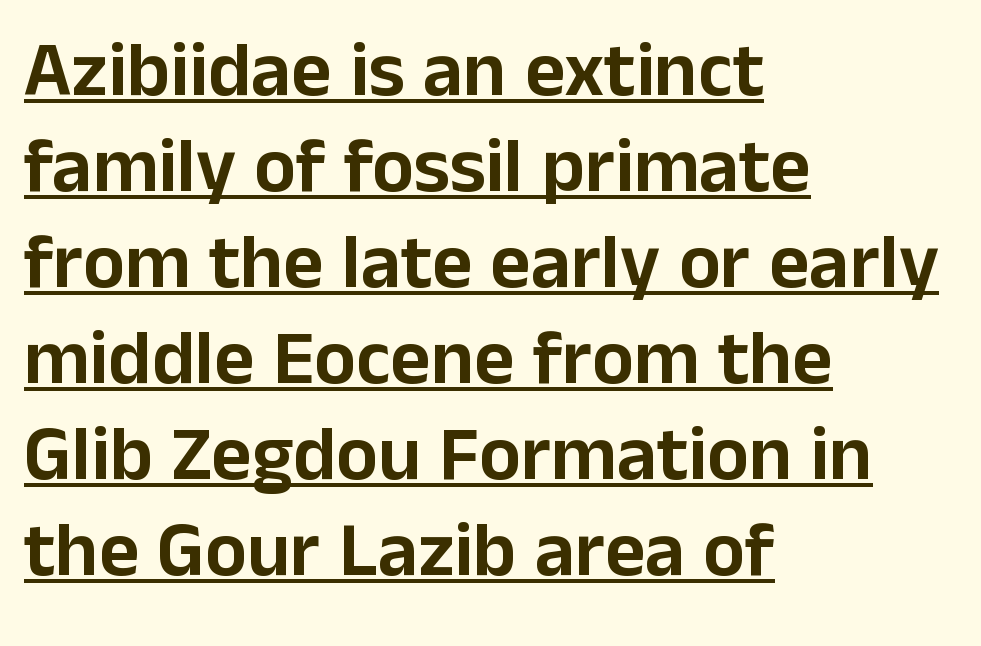
{"serif": "no", "italic": "no", "width": "normal", "stroke_contrast": "low", "x_height": "medium", "monospaced": "no", "underline": "yes", "align": "left", "line_spacing_ratio": 1.23, "letter_spacing": "normal", "letter_spacing_em": 0.0, "glyph_px": 78}
